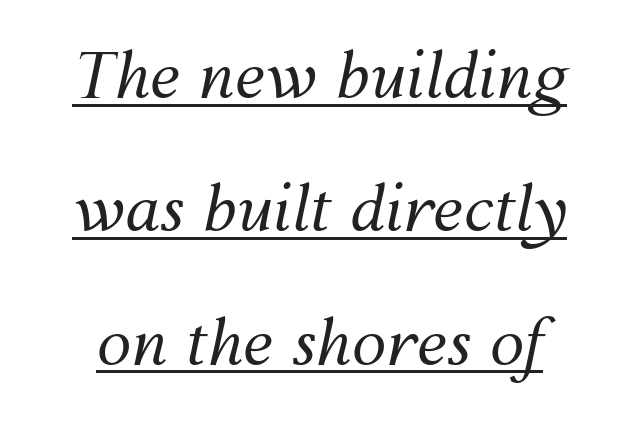
{"italic": "yes", "lean": "right", "slant_degrees": 12, "bold": "no", "weight": "regular", "width": "normal", "stroke_contrast": "medium", "x_height": "medium", "monospaced": "no", "underline": "yes", "line_spacing": "loose", "line_spacing_ratio": 2.15, "letter_spacing": "normal", "letter_spacing_em": 0.0, "glyph_px": 62}
